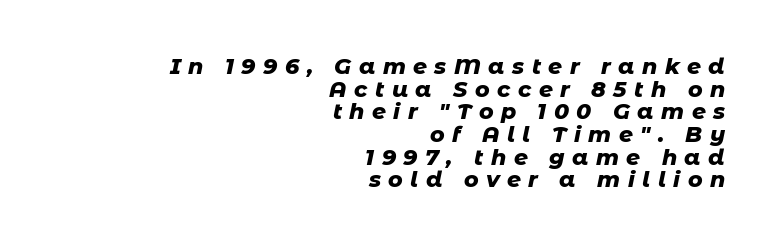
{"italic": "yes", "lean": "right", "slant_degrees": 11, "bold": "yes", "underline": "no", "align": "right", "line_spacing": "tight", "line_spacing_ratio": 1.03, "letter_spacing": "wide", "letter_spacing_em": 0.34, "glyph_px": 22}
